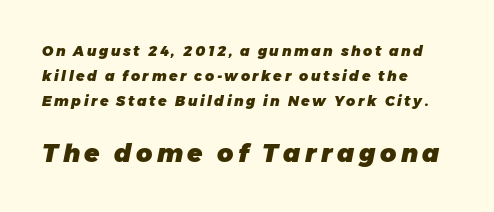
The image shows 25 px bold type, italic (leaning right); set left-aligned, line spacing 1.79x, not underlined; the second (bottom) block is 1.79x larger.
